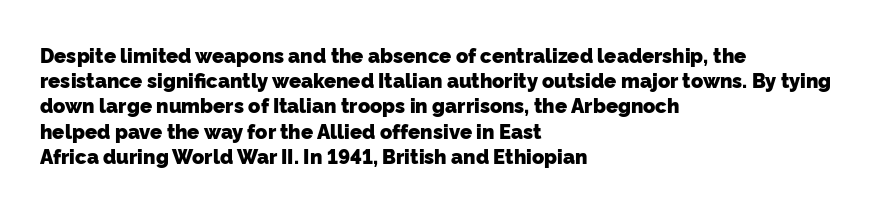
The image shows 20 px bold type; set left-aligned, normal line spacing (1.26x), normal letter spacing, not underlined.
